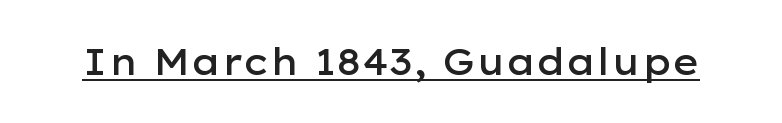
Q: Is the text bold? A: Semi-bold.
Q: Is the text italic (slanted)? A: No, it is upright.
Q: Is the typeface a serif or a sans-serif typeface? A: Sans-serif.
Q: Is the text underlined? A: Yes.
Q: Is the spacing between letters normal or unusually wide? A: Normal.
Q: Width (condensed, normal, or wide)? A: Wide.
Q: Stroke contrast? A: Low.
Q: x-height? A: Medium.
Q: Monospaced? A: No.
